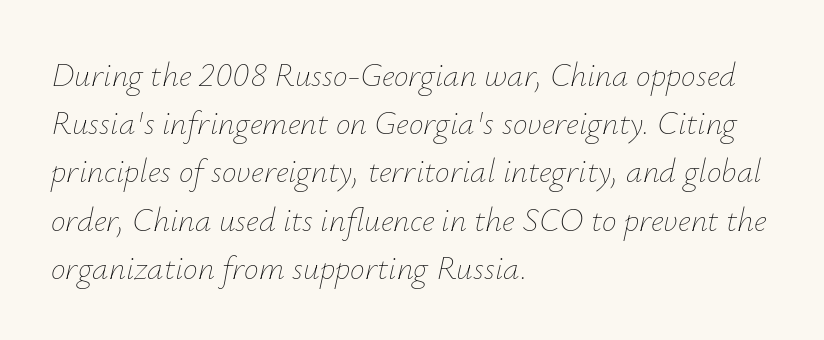
Q: Is the text bold? A: No.
Q: Is the text italic (slanted)? A: Yes, it leans right by about 12 degrees.
Q: Is the text underlined? A: No.
Q: How is the paragraph aligned? A: Left-aligned.
Q: Is the spacing between letters normal or unusually wide? A: Normal.
Q: Is the spacing between lines tight, normal or loose? A: Normal.
Q: Width (condensed, normal, or wide)? A: Normal.
Q: Stroke contrast? A: Low.
Q: x-height? A: Small.
Q: Monospaced? A: No.
